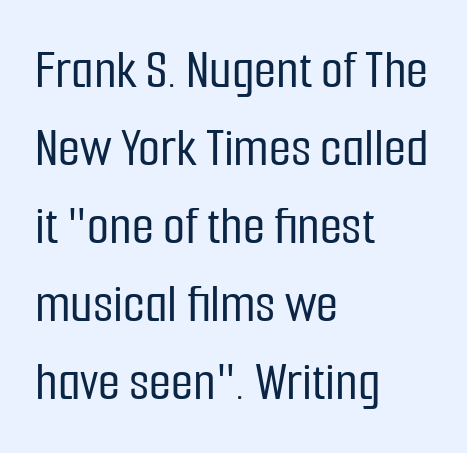
Q: Is the text italic (slanted)? A: No, it is upright.
Q: Is the typeface a serif or a sans-serif typeface? A: Sans-serif.
Q: Is the text underlined? A: No.
Q: How is the paragraph aligned? A: Left-aligned.
Q: Is the spacing between letters normal or unusually wide? A: Normal.
Q: Is the spacing between lines tight, normal or loose? A: Normal.
Q: Width (condensed, normal, or wide)? A: Condensed.
Q: Stroke contrast? A: Low.
Q: x-height? A: Medium.
Q: Monospaced? A: No.
